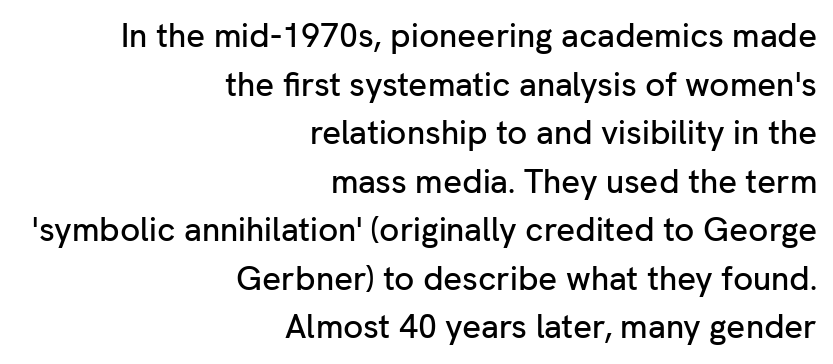
Q: Is the text italic (slanted)? A: No, it is upright.
Q: Is the typeface a serif or a sans-serif typeface? A: Sans-serif.
Q: Is the text underlined? A: No.
Q: How is the paragraph aligned? A: Right-aligned.
Q: Is the spacing between letters normal or unusually wide? A: Normal.
Q: Is the spacing between lines tight, normal or loose? A: Normal.
Q: Width (condensed, normal, or wide)? A: Normal.
Q: Stroke contrast? A: Low.
Q: x-height? A: Medium.
Q: Monospaced? A: No.
